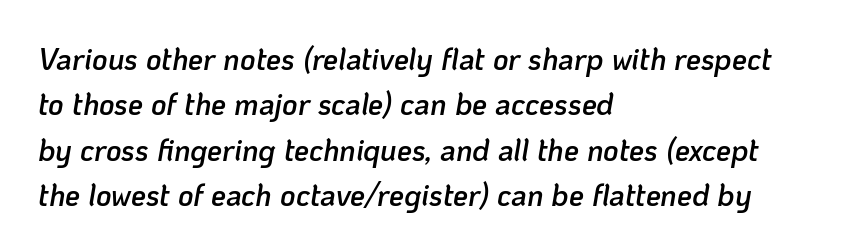
The image shows 30 px semibold type, italic (leaning right); set left-aligned, normal line spacing (1.51x), normal letter spacing, not underlined; low stroke contrast and a medium x-height.
